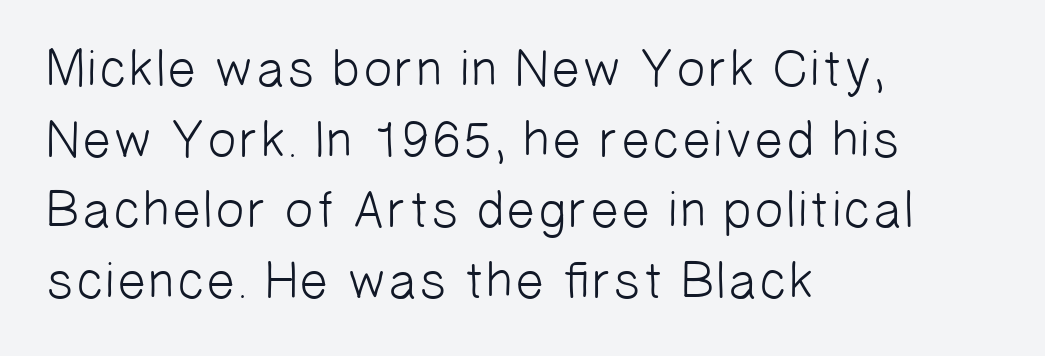
The image shows 52 px light sans-serif type; set left-aligned, normal line spacing (1.36x), normal letter spacing, not underlined; low stroke contrast and a medium x-height.
